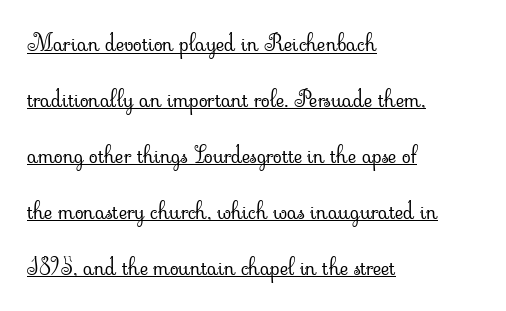
{"italic": "no", "bold": "no", "underline": "yes", "align": "left", "line_spacing": "loose", "line_spacing_ratio": 2.43, "letter_spacing": "normal", "letter_spacing_em": 0.0, "glyph_px": 23}
